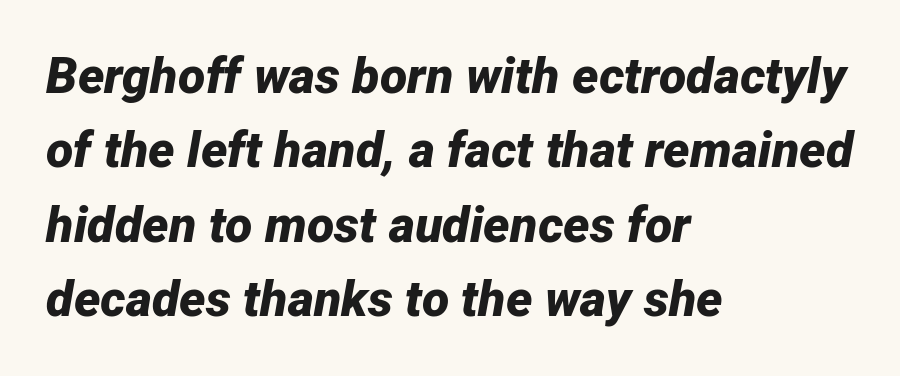
The image shows 50 px bold type, italic (leaning right); set left-aligned, normal line spacing (1.49x), normal letter spacing, not underlined; low stroke contrast and a medium x-height.
